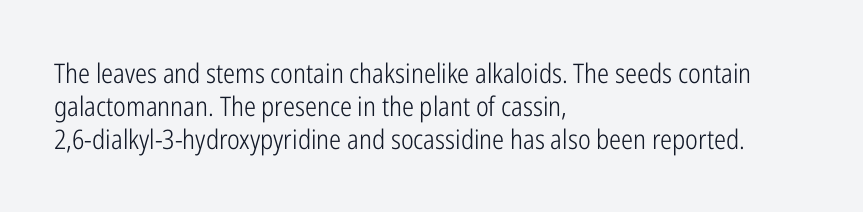
The zone under the glyphs is completely vacant. The passage is arranged the way most books set body copy — flush left. The type sits square on the baseline with zero lean. Weight: in the light-to-regular range. In terms of letterspacing, this is plain default setting.
